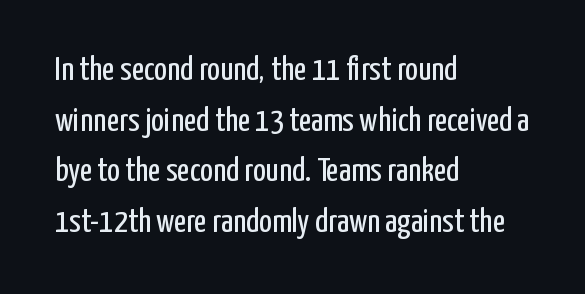
Q: Is the text bold? A: No.
Q: Is the text italic (slanted)? A: No, it is upright.
Q: Is the typeface a serif or a sans-serif typeface? A: Sans-serif.
Q: Is the text underlined? A: No.
Q: How is the paragraph aligned? A: Left-aligned.
Q: Is the spacing between letters normal or unusually wide? A: Normal.
Q: Is the spacing between lines tight, normal or loose? A: Normal.
Q: Width (condensed, normal, or wide)? A: Condensed.
Q: Stroke contrast? A: Low.
Q: x-height? A: Medium.
Q: Monospaced? A: No.
